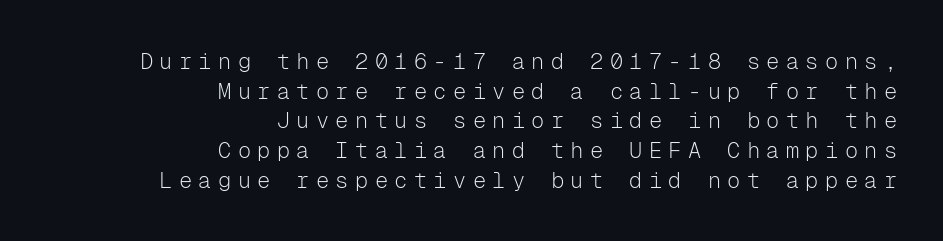
Q: Is the text bold? A: No.
Q: Is the text italic (slanted)? A: No, it is upright.
Q: Is the text underlined? A: No.
Q: How is the paragraph aligned? A: Right-aligned.
Q: Is the spacing between letters normal or unusually wide? A: Unusually wide.
Q: Is the spacing between lines tight, normal or loose? A: Normal.
